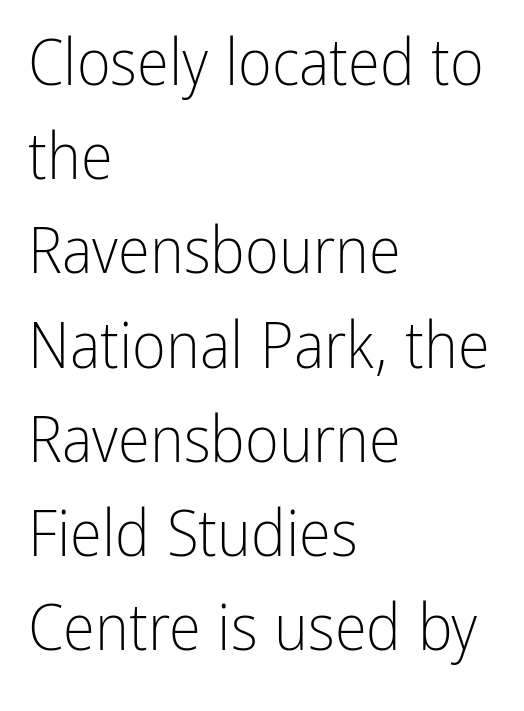
These lines are composed in type without serifs. The letters advance in unequal steps, a hallmark of proportional type. The letterforms sit shoulder to shoulder at normal distance. The lines in this sample share a left origin and differ only in where they stop. Notice how the stems are strictly vertical — no italics here.
